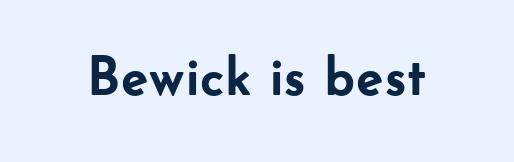
Q: Is the text bold? A: Yes.
Q: Is the text italic (slanted)? A: No, it is upright.
Q: Is the typeface a serif or a sans-serif typeface? A: Sans-serif.
Q: Is the text underlined? A: No.
Q: Is the spacing between letters normal or unusually wide? A: Normal.
Q: Width (condensed, normal, or wide)? A: Normal.
Q: Stroke contrast? A: Low.
Q: x-height? A: Small.
Q: Monospaced? A: No.
